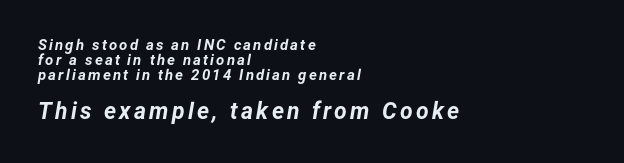
The glyphs have the mass of a bold cut. Is the lower block the larger one? Yes — the lower block carries the bigger type. The specimen omits any rule beneath the text block's lines. A student would call this left alignment; a typographer would say flush left, rag right. Emphasis-style slanted type is in use. Vertical spacing — tight.
